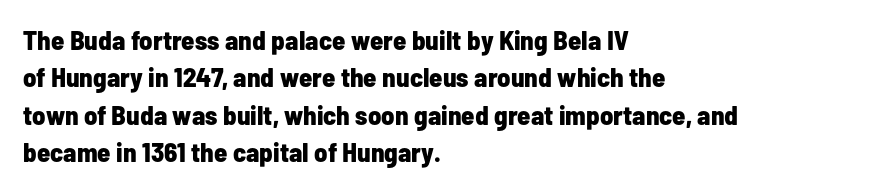
Q: Is the text bold? A: Yes.
Q: Is the text italic (slanted)? A: No, it is upright.
Q: Is the text underlined? A: No.
Q: How is the paragraph aligned? A: Left-aligned.
Q: Is the spacing between letters normal or unusually wide? A: Normal.
Q: Is the spacing between lines tight, normal or loose? A: Normal.
